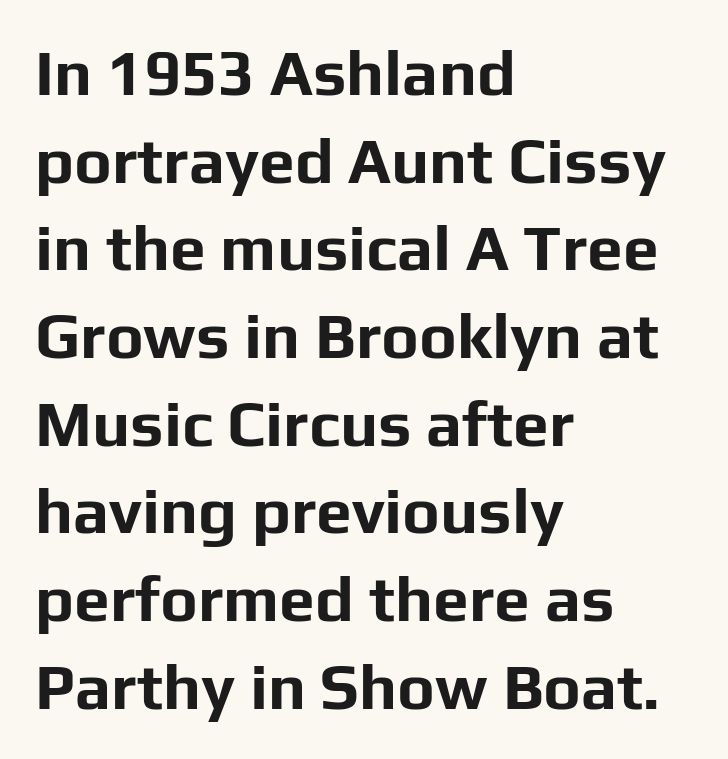
{"serif": "no", "italic": "no", "bold": "yes", "weight": "bold", "width": "normal", "stroke_contrast": "low", "x_height": "medium", "monospaced": "no", "underline": "no", "align": "left", "line_spacing": "normal", "line_spacing_ratio": 1.37, "letter_spacing": "normal", "letter_spacing_em": 0.0, "glyph_px": 64}
